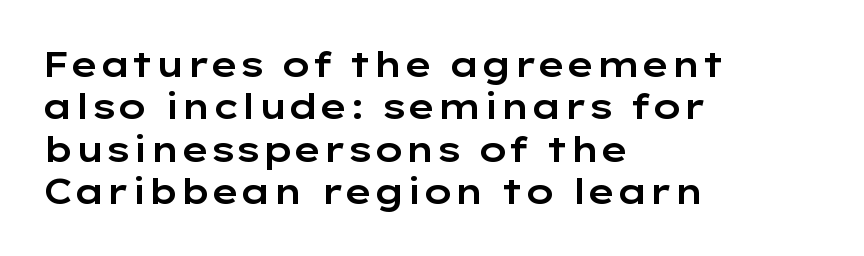
Q: Is the text italic (slanted)? A: No, it is upright.
Q: Is the typeface a serif or a sans-serif typeface? A: Sans-serif.
Q: Is the text underlined? A: No.
Q: How is the paragraph aligned? A: Left-aligned.
Q: Is the spacing between letters normal or unusually wide? A: Normal.
Q: Width (condensed, normal, or wide)? A: Wide.
Q: Stroke contrast? A: Low.
Q: x-height? A: Medium.
Q: Monospaced? A: No.
